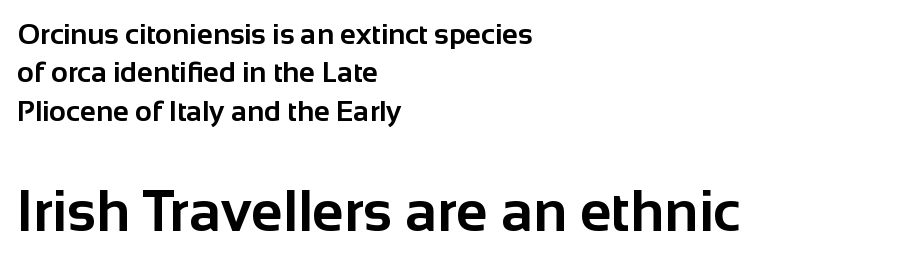
{"serif": "no", "italic": "no", "bold": "yes", "weight": "bold", "width": "normal", "stroke_contrast": "low", "x_height": "medium", "monospaced": "no", "underline": "no", "align": "left", "line_spacing": "normal", "line_spacing_ratio": 1.32, "letter_spacing": "normal", "letter_spacing_em": 0.0, "larger_block": "second", "size_ratio": 2.0, "glyph_px": 58}
